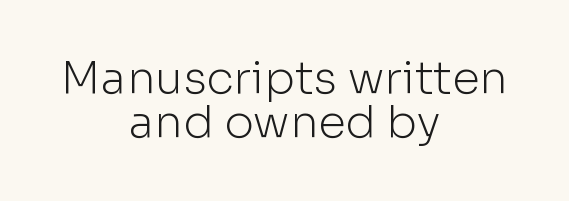
The image shows 45 px light sans-serif type, upright; set centered, tight line spacing (0.98x), normal letter spacing, not underlined; low stroke contrast and a medium x-height.
